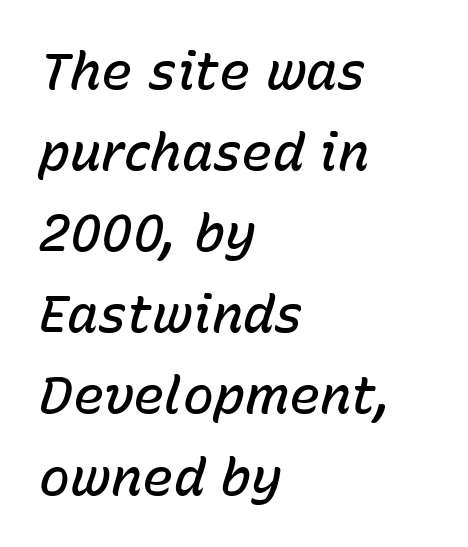
{"italic": "yes", "lean": "right", "slant_degrees": 15, "bold": "semi", "weight": "semibold", "width": "normal", "stroke_contrast": "low", "x_height": "medium", "monospaced": "no", "underline": "no", "align": "left", "line_spacing": "normal", "line_spacing_ratio": 1.56, "letter_spacing": "normal", "letter_spacing_em": 0.0, "glyph_px": 52}
